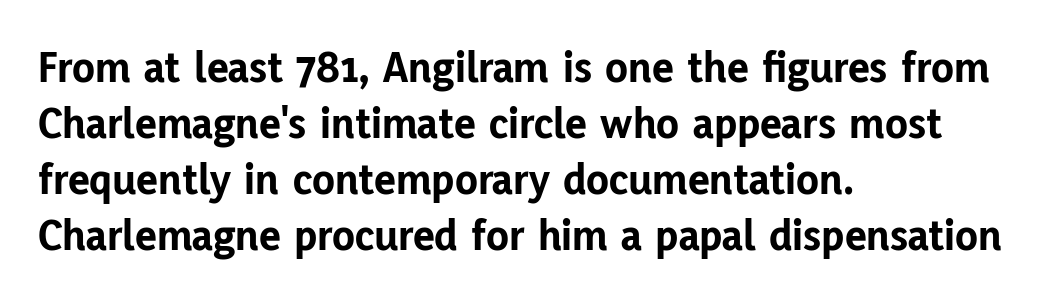
Notice how the stems are strictly vertical — no italics here. The letters advance in unequal steps, a hallmark of proportional type. Has an underline been added? It has not. Nothing unusual about the tracking: characters are spaced as the font intends.
